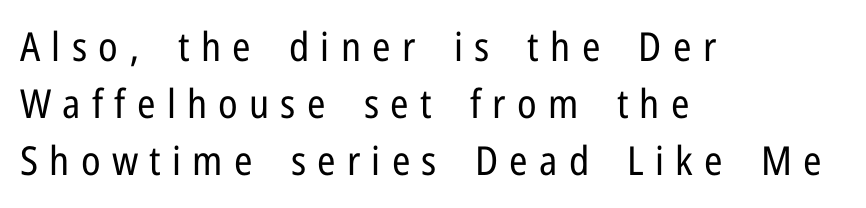
Do the characters align in a grid? No, the font is proportional. Tracking here is generous; glyphs stand well apart from one another. This rendering features lettering with no underline. On a weight scale, this lands at 450 or below.
